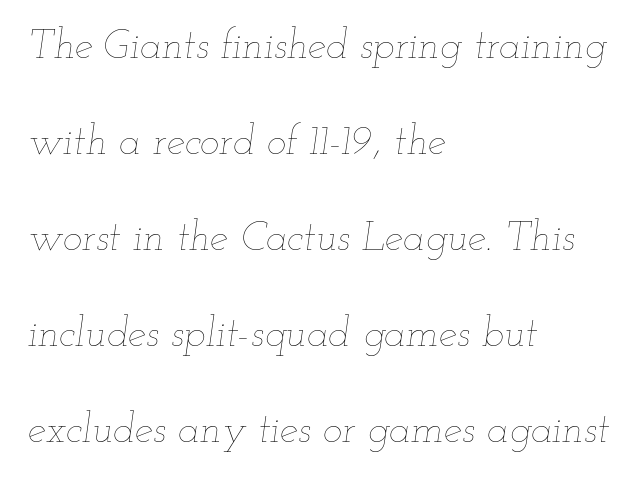
Q: Is the text bold? A: No.
Q: Is the text italic (slanted)? A: Yes, it leans right by about 12 degrees.
Q: Is the text underlined? A: No.
Q: How is the paragraph aligned? A: Left-aligned.
Q: Is the spacing between letters normal or unusually wide? A: Normal.
Q: Is the spacing between lines tight, normal or loose? A: Loose.
Q: Width (condensed, normal, or wide)? A: Wide.
Q: Stroke contrast? A: Low.
Q: x-height? A: Small.
Q: Monospaced? A: No.
